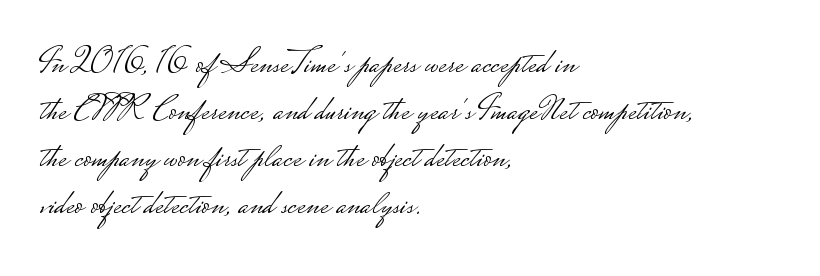
The image shows 36 px light, wide sans-serif type; set left-aligned, normal line spacing (1.31x), normal letter spacing, not underlined; low stroke contrast.
